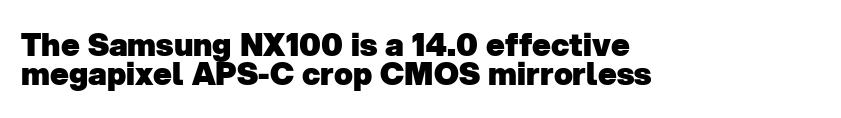
{"serif": "no", "bold": "yes", "weight": "heavy", "width": "normal", "stroke_contrast": "low", "x_height": "medium", "monospaced": "no", "underline": "no", "align": "left", "line_spacing": "tight", "line_spacing_ratio": 0.95, "letter_spacing": "normal", "letter_spacing_em": 0.0, "glyph_px": 31}
